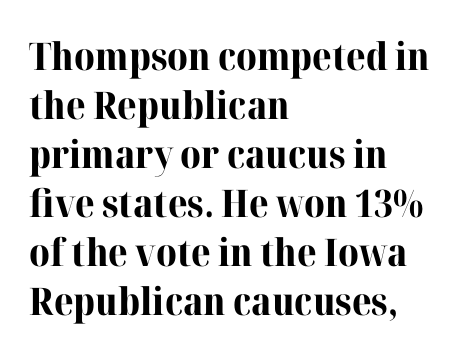
Q: Is the text bold? A: Yes.
Q: Is the text italic (slanted)? A: No, it is upright.
Q: Is the typeface a serif or a sans-serif typeface? A: Serif.
Q: Is the text underlined? A: No.
Q: How is the paragraph aligned? A: Left-aligned.
Q: Is the spacing between letters normal or unusually wide? A: Normal.
Q: Is the spacing between lines tight, normal or loose? A: Normal.
Q: Width (condensed, normal, or wide)? A: Normal.
Q: Stroke contrast? A: High.
Q: x-height? A: Medium.
Q: Monospaced? A: No.
